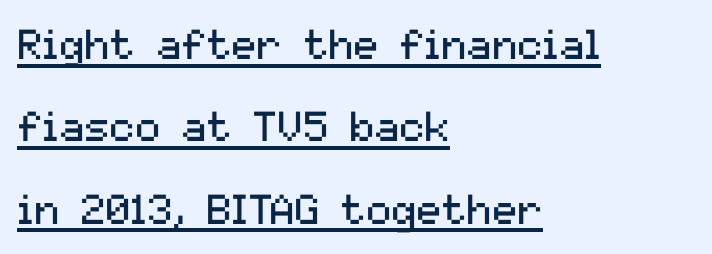
Nothing sits at the stroke ends, so this counts as sans-serif. A rule runs beneath these lines of type. Is this a heavy cut? Hardly; it is regular or lighter. These lines were composed using upright roman letters. The paragraph has a hard left edge and a soft right edge. Glyph-to-glyph distance matches everyday printed text.
